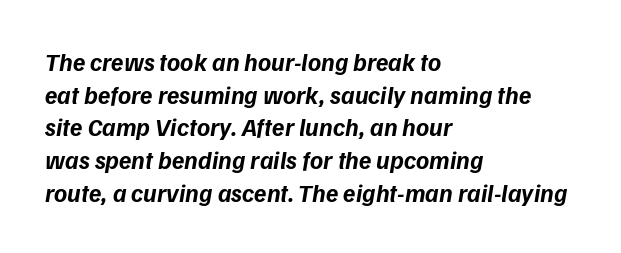
Letter spacing: default. The font is running at its bold setting. The rows are spaced the way most documents space them. Only glyphs here, with clear space below each row.
